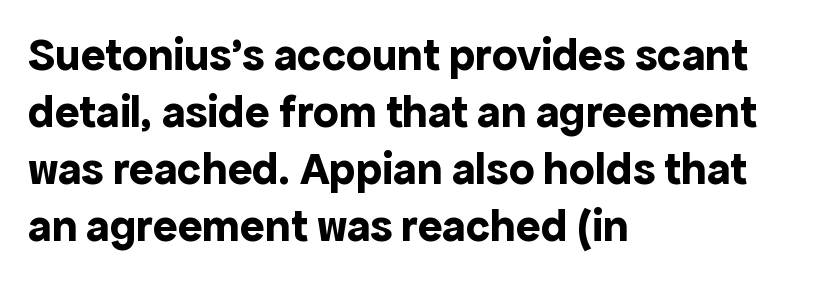
The gaps between neighbouring characters are ordinary and unremarkable. The lettering holds an erect, upright posture throughout. Weight: bold. These lines stack with their left ends in a neat column.
